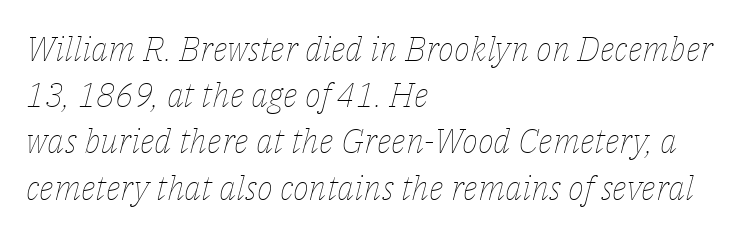
{"italic": "yes", "lean": "right", "slant_degrees": 14, "bold": "no", "weight": "thin", "width": "normal", "stroke_contrast": "low", "x_height": "medium", "monospaced": "no", "underline": "no", "align": "left", "line_spacing": "normal", "line_spacing_ratio": 1.36, "letter_spacing": "normal", "letter_spacing_em": 0.0, "glyph_px": 34}
